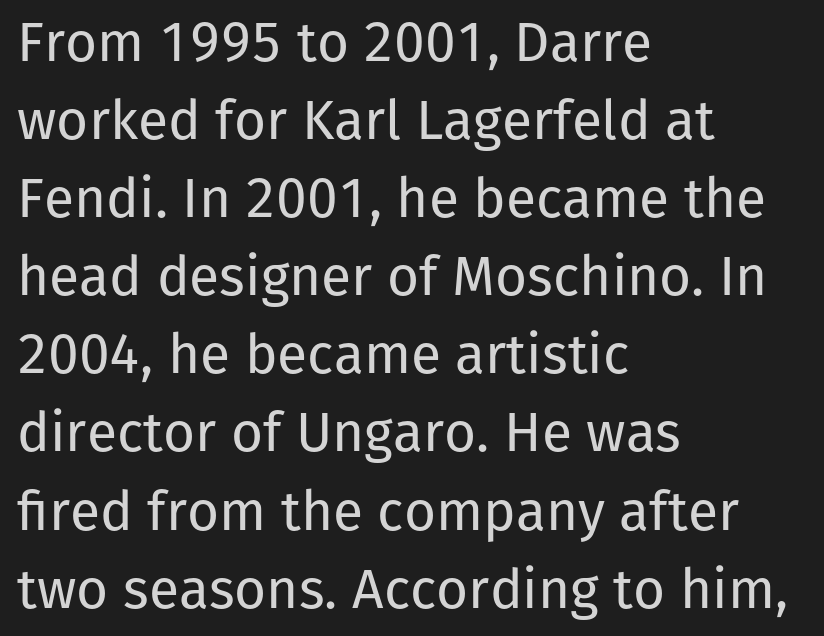
The image shows 55 px regular-weight sans-serif type, upright; set left-aligned, normal line spacing (1.42x), normal letter spacing, not underlined; low stroke contrast and a medium x-height.
